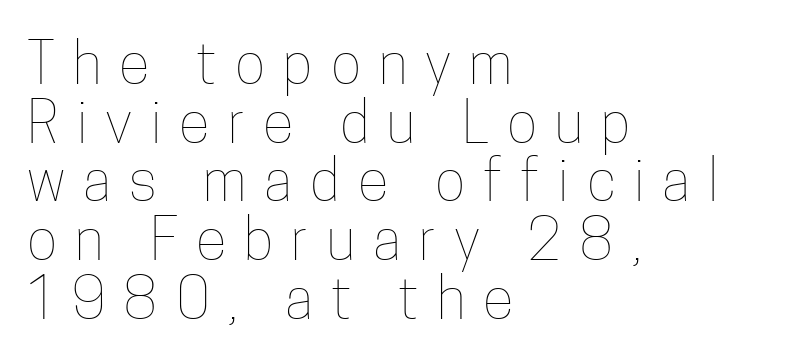
Q: Is the text bold? A: No.
Q: Is the text italic (slanted)? A: No, it is upright.
Q: Is the text underlined? A: No.
Q: How is the paragraph aligned? A: Left-aligned.
Q: Is the spacing between letters normal or unusually wide? A: Unusually wide.
Q: Is the spacing between lines tight, normal or loose? A: Tight.
Q: Width (condensed, normal, or wide)? A: Condensed.
Q: Stroke contrast? A: Low.
Q: x-height? A: Medium.
Q: Monospaced? A: No.
